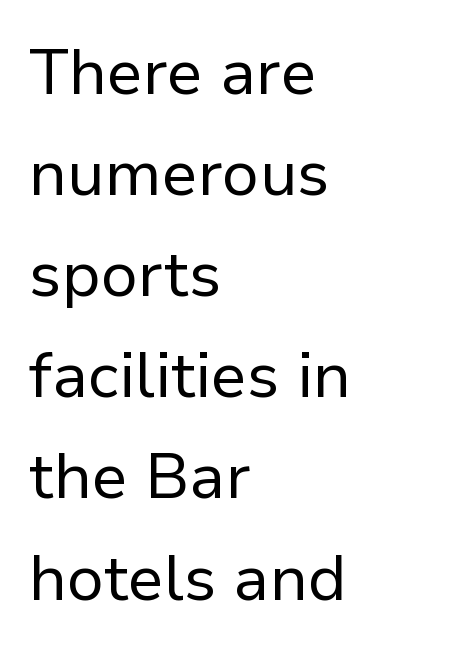
Q: Is the text bold? A: No.
Q: Is the text italic (slanted)? A: No, it is upright.
Q: Is the typeface a serif or a sans-serif typeface? A: Sans-serif.
Q: Is the text underlined? A: No.
Q: How is the paragraph aligned? A: Left-aligned.
Q: Is the spacing between letters normal or unusually wide? A: Normal.
Q: Is the spacing between lines tight, normal or loose? A: Normal.
Q: Width (condensed, normal, or wide)? A: Normal.
Q: Stroke contrast? A: Low.
Q: x-height? A: Medium.
Q: Monospaced? A: No.
